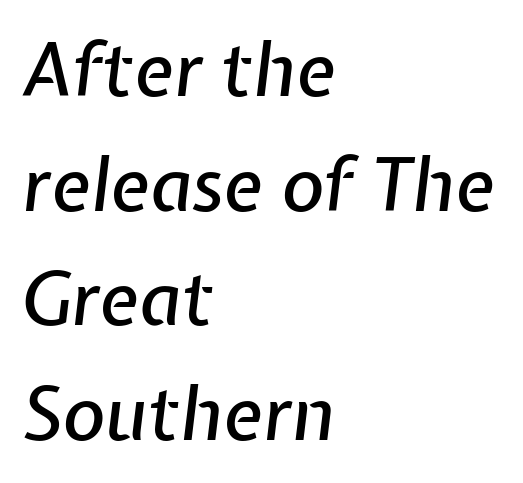
Q: Is the text italic (slanted)? A: Yes, it leans right by about 7 degrees.
Q: Is the text underlined? A: No.
Q: How is the paragraph aligned? A: Left-aligned.
Q: Is the spacing between letters normal or unusually wide? A: Normal.
Q: Is the spacing between lines tight, normal or loose? A: Normal.
Q: Width (condensed, normal, or wide)? A: Normal.
Q: Stroke contrast? A: Low.
Q: x-height? A: Medium.
Q: Monospaced? A: No.
